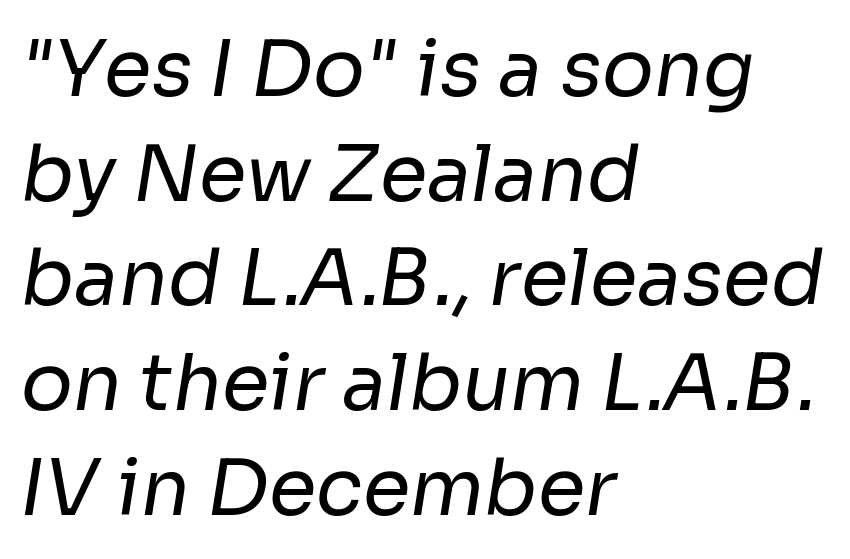
This sample has the flowing, uneven cadence of proportional lettering. Here the glyphs are tracked normally, forming tight word shapes. The text was rendered using a sans face with plain stroke endings. Compared with typical paragraphs, the rows here are spaced about the same.
